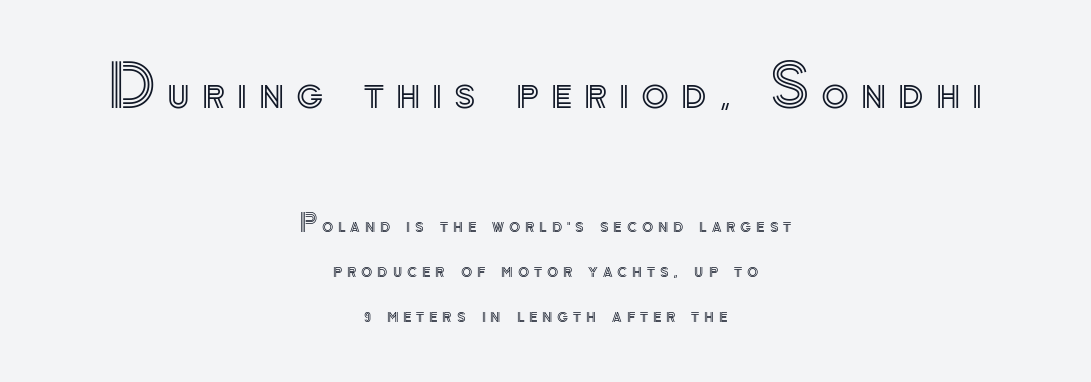
Airy leading. A typesetter would mark this as roman, not italic. Look at the glyph heights: the upper group is clearly the bigger setting. There is plenty of visible air inserted between adjacent glyphs. Rule under the text: the space is simply empty. The rag falls on both sides of this text block equally.
